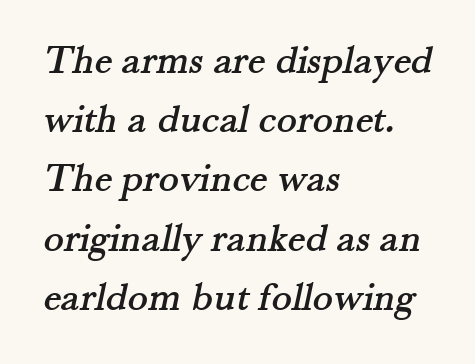
Glyph-to-glyph distance matches everyday printed text. Glance below the letters and you will spot only blank space. A typesetter would label this face a serif. Spacing verdict: proportional, widths tailored to each character.
